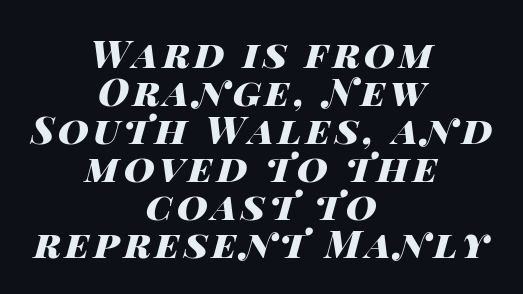
These lines stack symmetrically, like a column narrowing and widening about its center. A typesetter would mark this as italic. Every letter is thick-stroked: bold, no question. The block of text is dense from top to bottom, with scant space between rows. Clear beneath every line of the passage. Character widths vary here, with narrow letters taking less room than wide ones.
